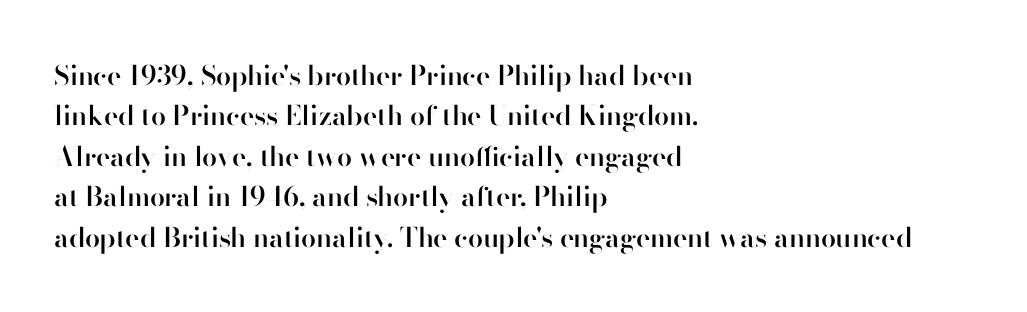
Glyph-to-glyph distance matches everyday printed text. Beneath every word, the page is bare. What's the leading like? Ordinary, nothing unusual. Typographic density is moderately raised because the face is semibold. Vertical strokes here are truly vertical.
